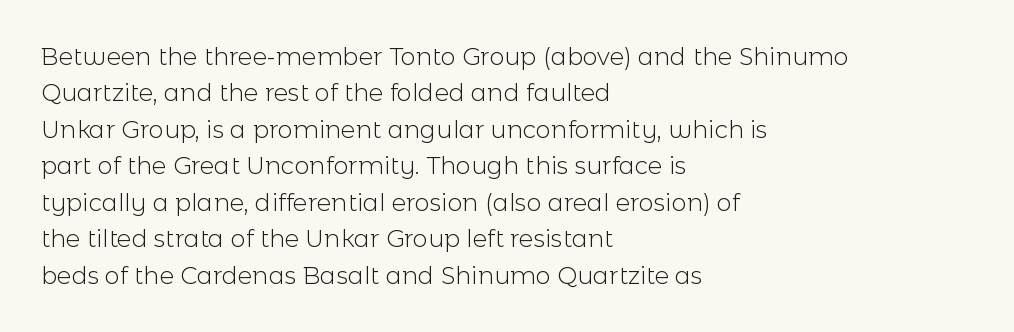
Q: Is the text bold? A: No.
Q: Is the text italic (slanted)? A: No, it is upright.
Q: Is the text underlined? A: No.
Q: How is the paragraph aligned? A: Left-aligned.
Q: Is the spacing between letters normal or unusually wide? A: Normal.
Q: Is the spacing between lines tight, normal or loose? A: Normal.
